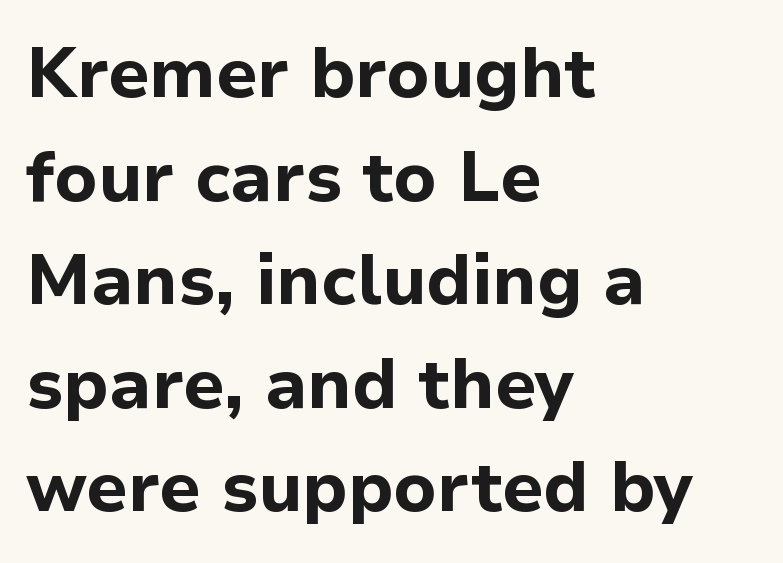
{"serif": "no", "italic": "no", "bold": "yes", "weight": "bold", "width": "normal", "stroke_contrast": "low", "x_height": "medium", "monospaced": "no", "underline": "no", "align": "left", "line_spacing": "normal", "line_spacing_ratio": 1.48, "letter_spacing": "normal", "letter_spacing_em": 0.0, "glyph_px": 70}
